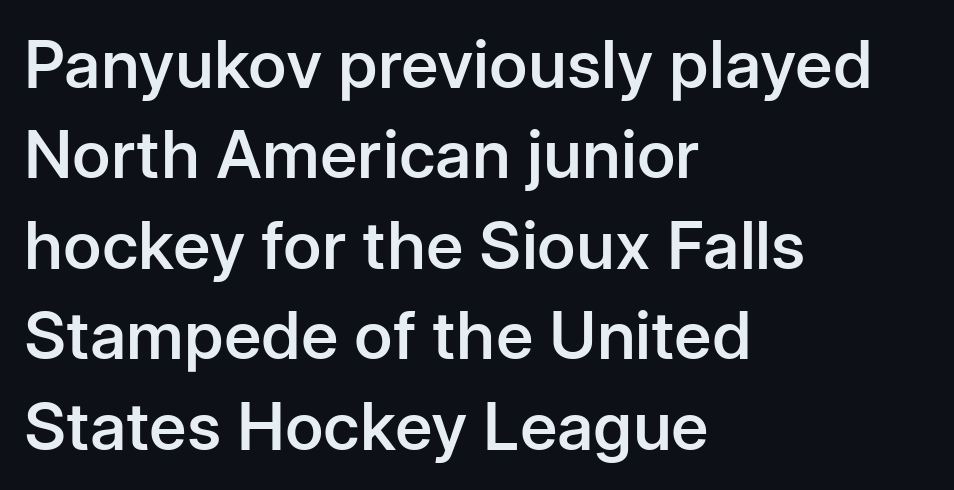
Q: Is the text bold? A: Semi-bold.
Q: Is the text italic (slanted)? A: No, it is upright.
Q: Is the typeface a serif or a sans-serif typeface? A: Sans-serif.
Q: Is the text underlined? A: No.
Q: How is the paragraph aligned? A: Left-aligned.
Q: Is the spacing between letters normal or unusually wide? A: Normal.
Q: Is the spacing between lines tight, normal or loose? A: Normal.
Q: Width (condensed, normal, or wide)? A: Normal.
Q: Stroke contrast? A: Low.
Q: x-height? A: Medium.
Q: Monospaced? A: No.
